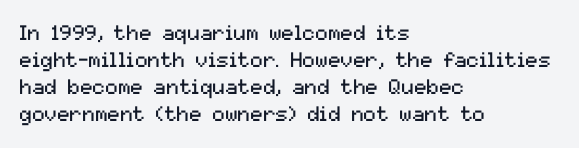
Q: Is the text bold? A: No.
Q: Is the text italic (slanted)? A: No, it is upright.
Q: Is the text underlined? A: No.
Q: How is the paragraph aligned? A: Left-aligned.
Q: Is the spacing between letters normal or unusually wide? A: Normal.
Q: Is the spacing between lines tight, normal or loose? A: Normal.
